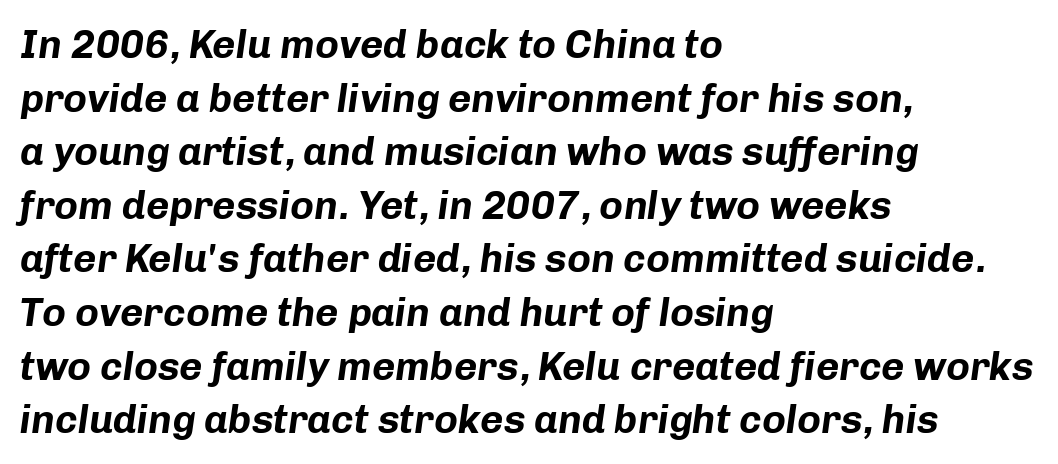
{"italic": "yes", "lean": "right", "slant_degrees": 8, "bold": "yes", "weight": "bold", "width": "normal", "stroke_contrast": "low", "x_height": "medium", "monospaced": "no", "underline": "no", "align": "left", "line_spacing": "normal", "line_spacing_ratio": 1.34, "letter_spacing": "normal", "letter_spacing_em": 0.0, "glyph_px": 40}
